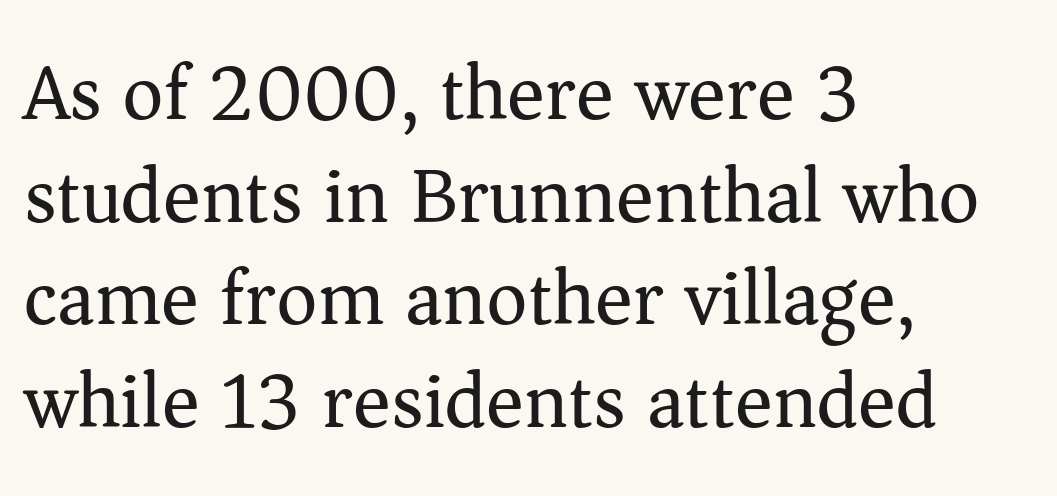
Nothing heavy about these letters — not bold at all. The tracking reads as untouched default to a designer's eye. Successive baselines arrive at the customary interval. Honestly, there is no underline to notice here at all.
